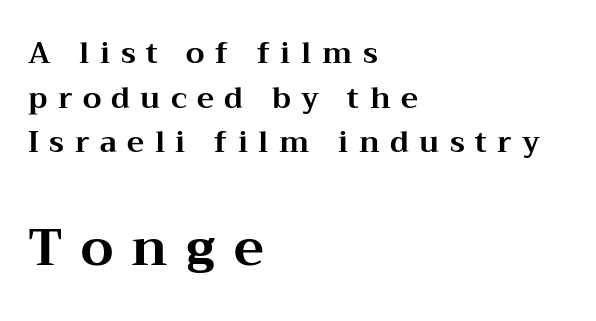
The image shows 51 px bold, wide serif type, upright; set left-aligned, normal line spacing (1.54x), unusually wide letter spacing (+0.36 em), not underlined; the second (bottom) block is 1.76x larger; medium stroke contrast and a medium x-height.
